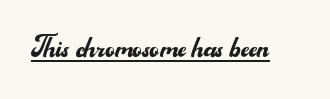
The image shows 36 px regular-weight sans-serif type; set normal letter spacing, underlined; medium stroke contrast and a small x-height.
